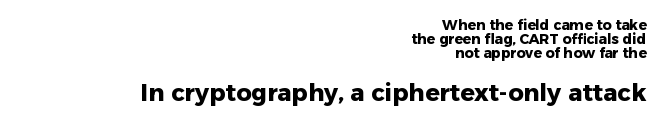
Q: Is the text bold? A: Yes.
Q: Is the text italic (slanted)? A: No, it is upright.
Q: Is the text underlined? A: No.
Q: How is the paragraph aligned? A: Right-aligned.
Q: Is the spacing between letters normal or unusually wide? A: Normal.
Q: Is the spacing between lines tight, normal or loose? A: Tight.
Q: Which block of text is set in a larger size, the first (top) or the second (bottom)? A: The second (bottom) one.
